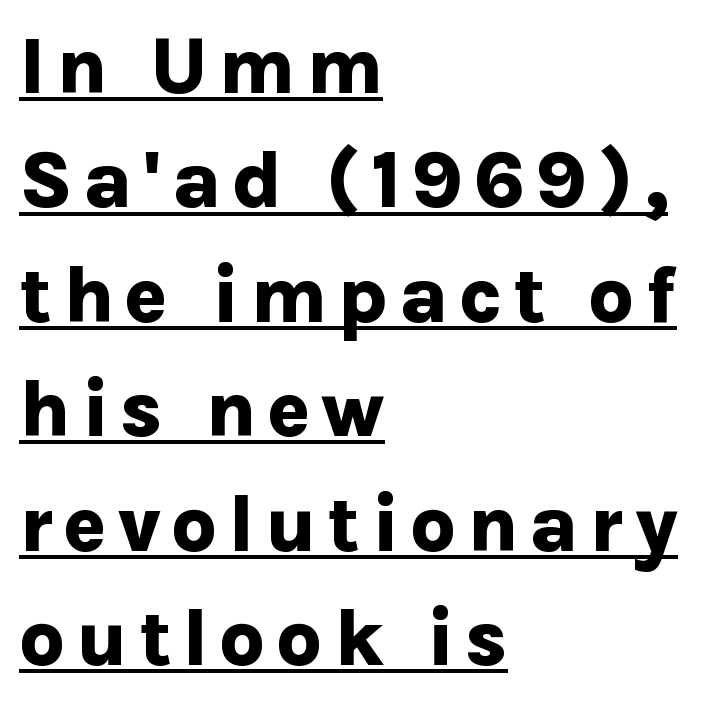
Heft: maximum for text — a bold. The specimen reads as upright at a glance. The typesetter chose a ragged-right arrangement here. What decoration does the sample have? An underline.
